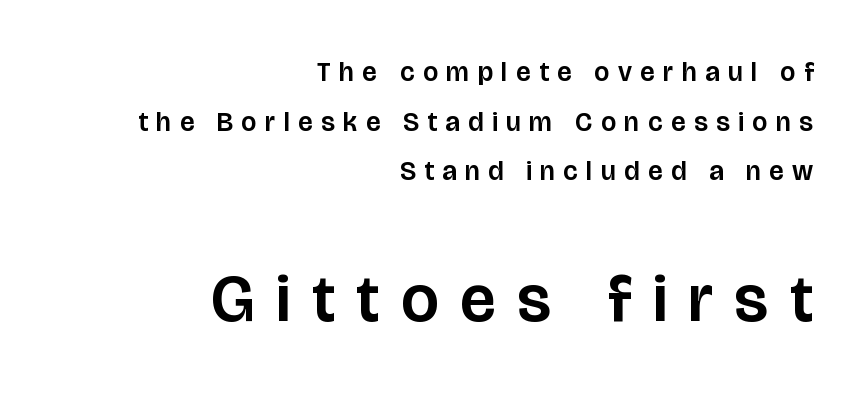
Q: Is the text italic (slanted)? A: No, it is upright.
Q: Is the typeface a serif or a sans-serif typeface? A: Sans-serif.
Q: Is the text underlined? A: No.
Q: How is the paragraph aligned? A: Right-aligned.
Q: Is the spacing between letters normal or unusually wide? A: Unusually wide.
Q: Which block of text is set in a larger size, the first (top) or the second (bottom)? A: The second (bottom) one.
Q: Width (condensed, normal, or wide)? A: Normal.
Q: Stroke contrast? A: Low.
Q: x-height? A: Large.
Q: Monospaced? A: No.
